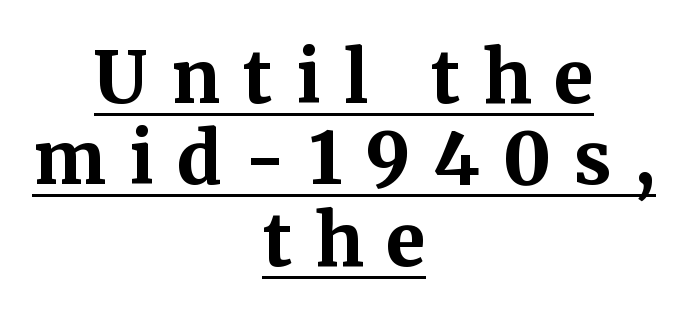
The image shows 72 px bold serif type, upright; set centered, tight line spacing (1.13x), unusually wide letter spacing (+0.32 em), underlined; medium stroke contrast and a medium x-height.
